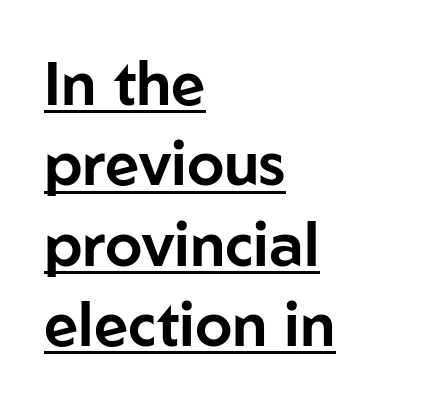
{"serif": "no", "italic": "no", "width": "normal", "stroke_contrast": "low", "x_height": "medium", "monospaced": "no", "underline": "yes", "align": "left", "line_spacing": "normal", "line_spacing_ratio": 1.34, "letter_spacing": "normal", "letter_spacing_em": 0.0, "glyph_px": 60}
